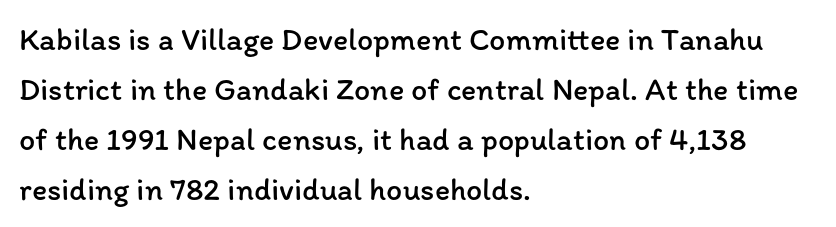
Each letter keeps its own natural width here, so spacing adapts to shape. Horizontal bands of white between lines are of average thickness. Standard letterfit; no display-style spreading of the glyphs. This sample uses an upright cut, with every glyph sitting square on the baseline. Think standard paragraph weight, or any step lighter than that. This sample is left-justified, so line endings fall wherever the words run out.
